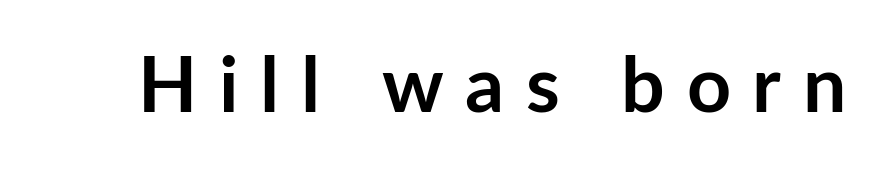
The horizontal fit of the characters is loose and conspicuously gappy. Every stem runs plumb, perpendicular to the baseline. You could not count columns in this text — the font is proportionally spaced. Stroke thickness is high; the sample reads as a true bold. Clear beneath every line of the passage.
